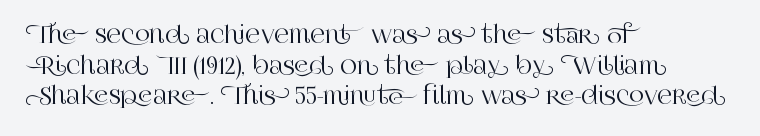
{"italic": "no", "underline": "no", "align": "left", "line_spacing": "normal", "line_spacing_ratio": 1.33, "letter_spacing": "normal", "letter_spacing_em": 0.0, "glyph_px": 23}
